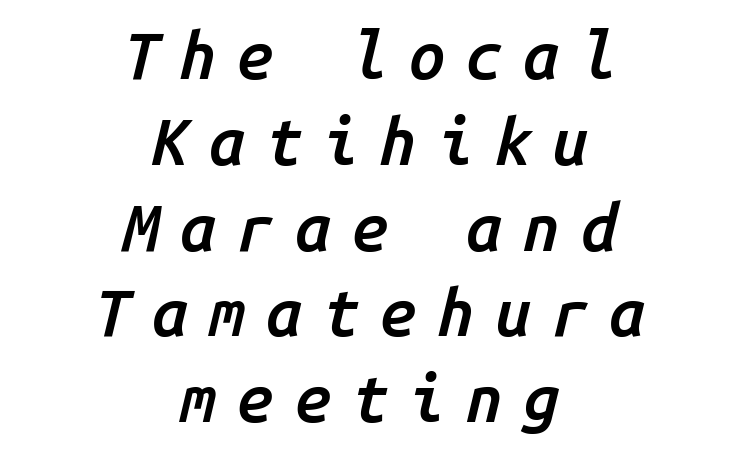
Q: Is the text bold? A: Semi-bold.
Q: Is the text italic (slanted)? A: Yes, it leans right by about 14 degrees.
Q: Is the text underlined? A: No.
Q: How is the paragraph aligned? A: Centered.
Q: Is the spacing between letters normal or unusually wide? A: Unusually wide.
Q: Is the spacing between lines tight, normal or loose? A: Normal.
Q: Width (condensed, normal, or wide)? A: Normal.
Q: Stroke contrast? A: Low.
Q: x-height? A: Medium.
Q: Monospaced? A: Yes.
